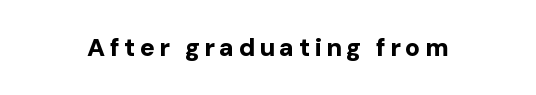
Q: Is the text bold? A: Yes.
Q: Is the text italic (slanted)? A: No, it is upright.
Q: Is the text underlined? A: No.
